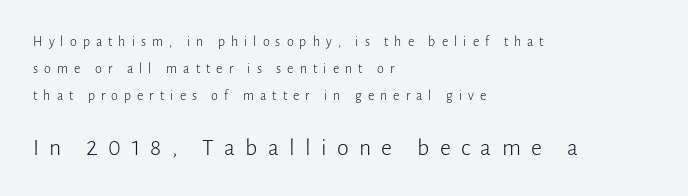
Q: Is the text bold? A: No.
Q: Is the text italic (slanted)? A: No, it is upright.
Q: Is the text underlined? A: No.
Q: How is the paragraph aligned? A: Left-aligned.
Q: Is the spacing between letters normal or unusually wide? A: Unusually wide.
Q: Is the spacing between lines tight, normal or loose? A: Loose.
Q: Which block of text is set in a larger size, the first (top) or the second (bottom)? A: The second (bottom) one.
